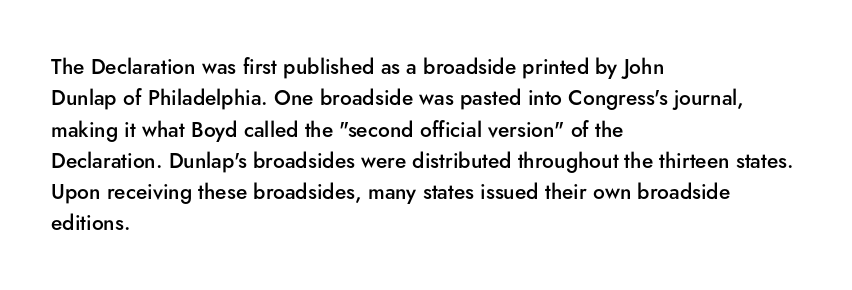
Emphasis by weight is partial: semibold. A typesetter would call this leading conventional body-copy spacing. The rendering keeps characters at their native spacing. This is roman type, the default non-slanted kind. Compared with a centered layout, this one pins lines to the left instead.
